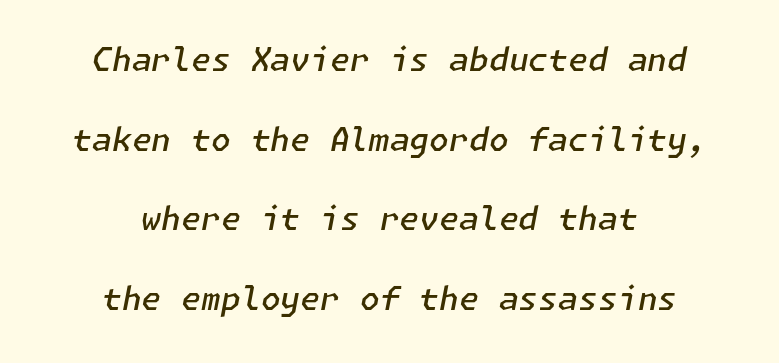
Q: Is the text bold? A: Semi-bold.
Q: Is the text italic (slanted)? A: Yes, it leans right by about 11 degrees.
Q: Is the text underlined? A: No.
Q: How is the paragraph aligned? A: Centered.
Q: Is the spacing between letters normal or unusually wide? A: Normal.
Q: Is the spacing between lines tight, normal or loose? A: Loose.
Q: Width (condensed, normal, or wide)? A: Normal.
Q: Stroke contrast? A: Low.
Q: x-height? A: Medium.
